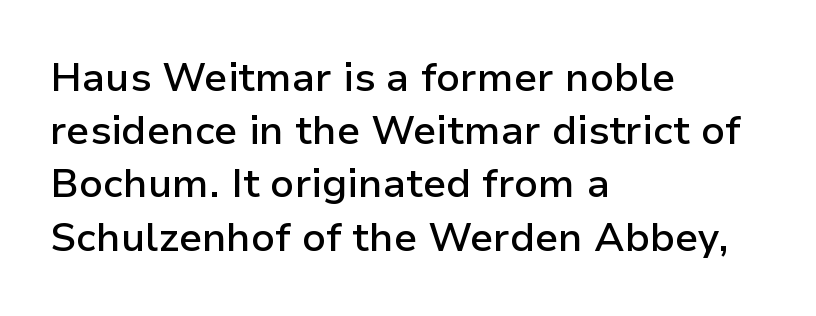
{"serif": "no", "italic": "no", "bold": "semi", "weight": "semibold", "width": "normal", "stroke_contrast": "low", "x_height": "medium", "monospaced": "no", "underline": "no", "align": "left", "line_spacing": "normal", "line_spacing_ratio": 1.33, "letter_spacing": "normal", "letter_spacing_em": 0.0, "glyph_px": 40}
